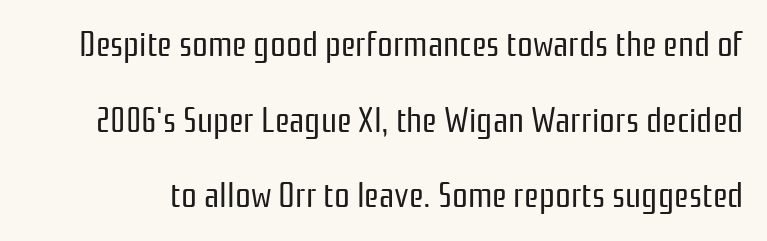
Glyph-to-glyph distance matches everyday printed text. Summary of vertical rhythm: relaxed, with wide interline spacing. Is this a heavy cut? Hardly; it is regular or lighter. These lines are composed in type without serifs.
